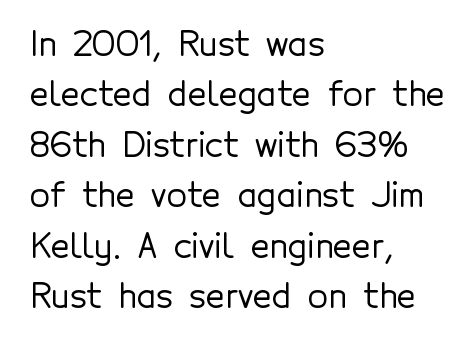
{"serif": "no", "italic": "no", "width": "normal", "x_height": "medium", "monospaced": "no", "underline": "no", "align": "left", "line_spacing": "normal", "line_spacing_ratio": 1.53, "letter_spacing": "normal", "letter_spacing_em": 0.0, "glyph_px": 33}
